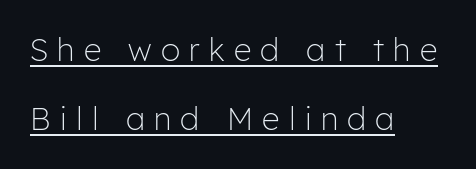
The image shows 31 px light sans-serif type, upright; set left-aligned, loose line spacing (2.24x), unusually wide letter spacing (+0.3 em), underlined; low stroke contrast and a medium x-height.
